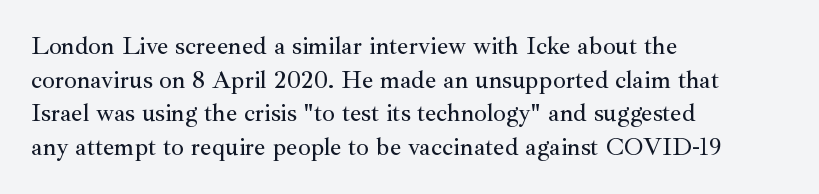
{"italic": "no", "underline": "no", "align": "left", "line_spacing": "normal", "line_spacing_ratio": 1.35, "letter_spacing": "normal", "letter_spacing_em": 0.0, "glyph_px": 25}
